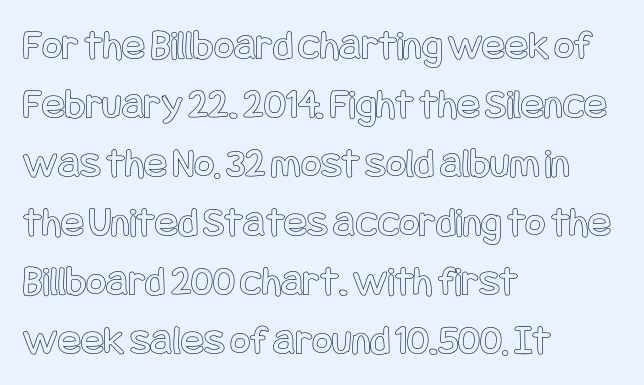
Q: Is the text italic (slanted)? A: No, it is upright.
Q: Is the text underlined? A: No.
Q: How is the paragraph aligned? A: Left-aligned.
Q: Is the spacing between letters normal or unusually wide? A: Normal.
Q: Is the spacing between lines tight, normal or loose? A: Normal.
Q: Width (condensed, normal, or wide)? A: Condensed.
Q: x-height? A: Large.
